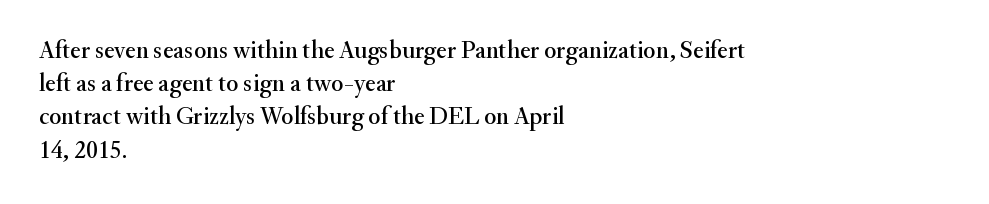
Q: Is the text italic (slanted)? A: No, it is upright.
Q: Is the text underlined? A: No.
Q: How is the paragraph aligned? A: Left-aligned.
Q: Is the spacing between letters normal or unusually wide? A: Normal.
Q: Is the spacing between lines tight, normal or loose? A: Normal.
